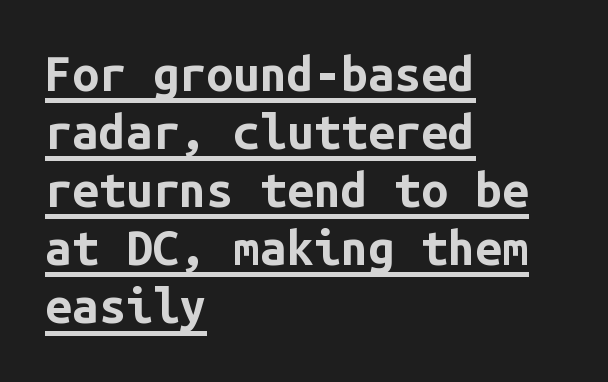
Q: Is the text bold? A: Yes.
Q: Is the text italic (slanted)? A: No, it is upright.
Q: Is the typeface a serif or a sans-serif typeface? A: Sans-serif.
Q: Is the text underlined? A: Yes.
Q: How is the paragraph aligned? A: Left-aligned.
Q: Is the spacing between letters normal or unusually wide? A: Normal.
Q: Width (condensed, normal, or wide)? A: Normal.
Q: Stroke contrast? A: Low.
Q: x-height? A: Medium.
Q: Monospaced? A: Yes.
